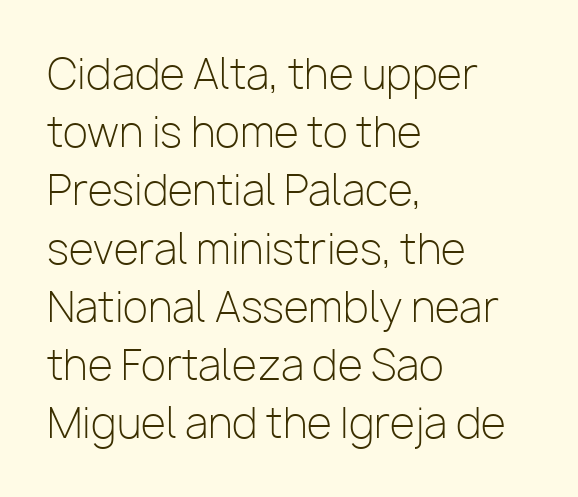
Q: Is the text bold? A: No.
Q: Is the text italic (slanted)? A: No, it is upright.
Q: Is the typeface a serif or a sans-serif typeface? A: Sans-serif.
Q: Is the text underlined? A: No.
Q: How is the paragraph aligned? A: Left-aligned.
Q: Is the spacing between letters normal or unusually wide? A: Normal.
Q: Is the spacing between lines tight, normal or loose? A: Normal.
Q: Width (condensed, normal, or wide)? A: Normal.
Q: Stroke contrast? A: Low.
Q: x-height? A: Medium.
Q: Monospaced? A: No.
